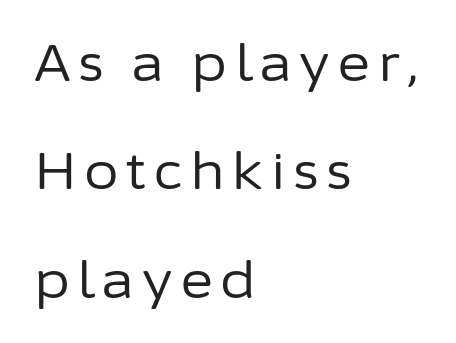
Do the characters align in a grid? No, the font is proportional. Posture: vertical. Airy leading. The glyphs in this specimen are sans serif.
